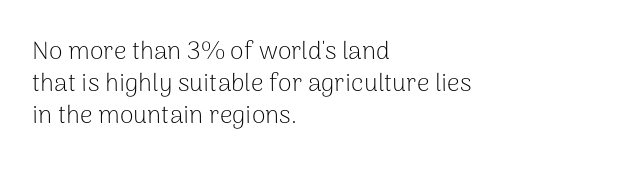
Q: Is the text bold? A: No.
Q: Is the text italic (slanted)? A: No, it is upright.
Q: Is the text underlined? A: No.
Q: How is the paragraph aligned? A: Left-aligned.
Q: Is the spacing between letters normal or unusually wide? A: Normal.
Q: Is the spacing between lines tight, normal or loose? A: Normal.
